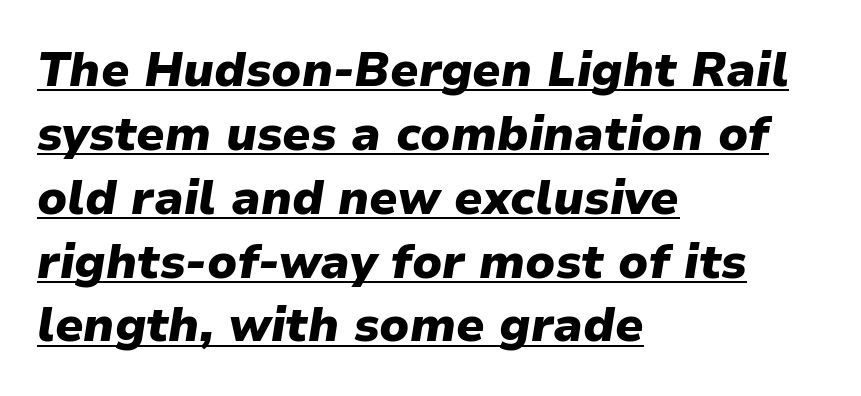
Q: Is the text bold? A: Yes.
Q: Is the text italic (slanted)? A: Yes, it leans right by about 9 degrees.
Q: Is the text underlined? A: Yes.
Q: How is the paragraph aligned? A: Left-aligned.
Q: Is the spacing between letters normal or unusually wide? A: Normal.
Q: Is the spacing between lines tight, normal or loose? A: Normal.
Q: Width (condensed, normal, or wide)? A: Normal.
Q: Stroke contrast? A: Low.
Q: x-height? A: Medium.
Q: Monospaced? A: No.
